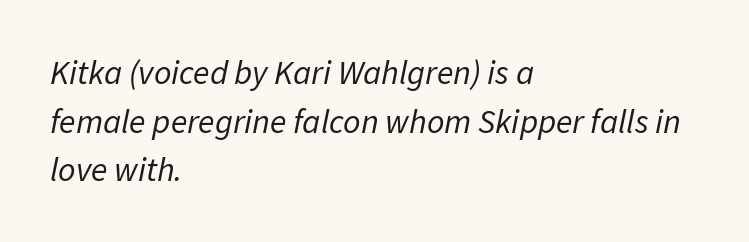
{"italic": "yes", "lean": "right", "slant_degrees": 11, "bold": "no", "weight": "regular", "width": "normal", "stroke_contrast": "low", "x_height": "medium", "monospaced": "no", "underline": "no", "align": "left", "line_spacing": "normal", "line_spacing_ratio": 1.43, "letter_spacing": "normal", "letter_spacing_em": 0.0, "glyph_px": 34}
